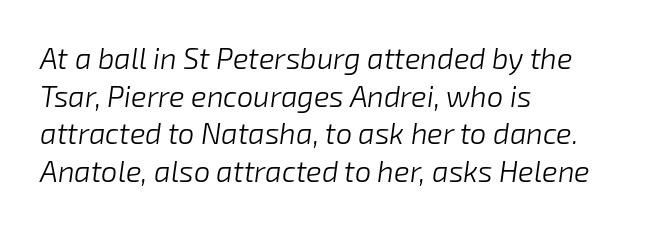
The image shows 29 px light type, italic (leaning right); set left-aligned, normal line spacing (1.3x), normal letter spacing, not underlined; low stroke contrast and a medium x-height.
